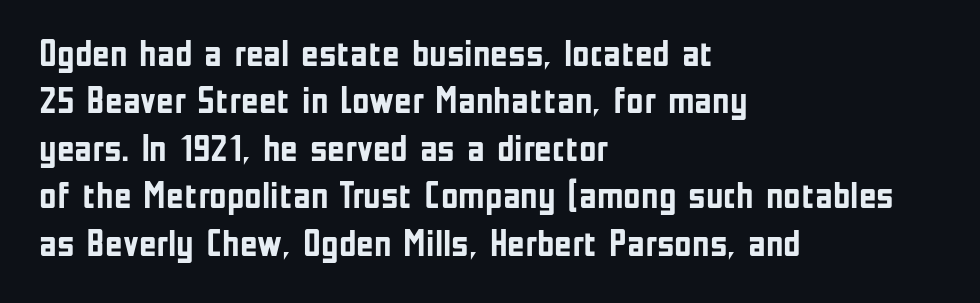
{"serif": "no", "italic": "no", "bold": "yes", "weight": "semibold", "width": "condensed", "stroke_contrast": "low", "x_height": "medium", "monospaced": "no", "underline": "no", "align": "left", "line_spacing": "normal", "line_spacing_ratio": 1.25, "letter_spacing": "normal", "letter_spacing_em": 0.0, "glyph_px": 38}
